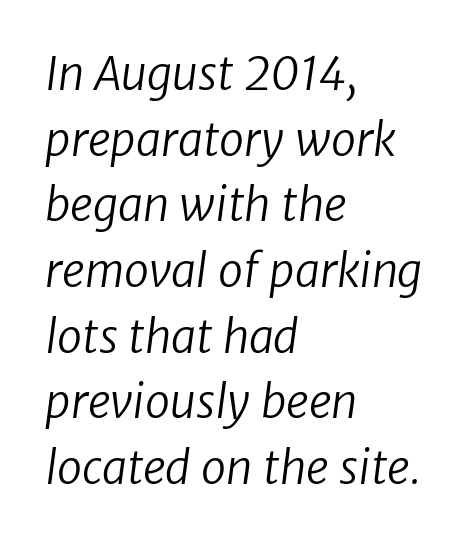
The image shows 45 px regular-weight sans-serif type; set left-aligned, normal line spacing (1.46x), normal letter spacing, not underlined; low stroke contrast and a medium x-height.
